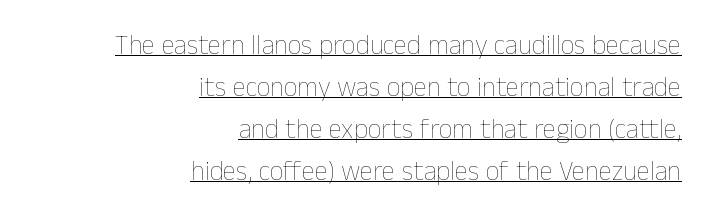
The line-height multiplier appears to be the usual default. The font's upright variant was chosen for this text. If you drew a ruler down the right edge, every line would touch it. How are the letters spaced? Ordinarily, with no added tracking. The rendered words wear a rule along their underside.
